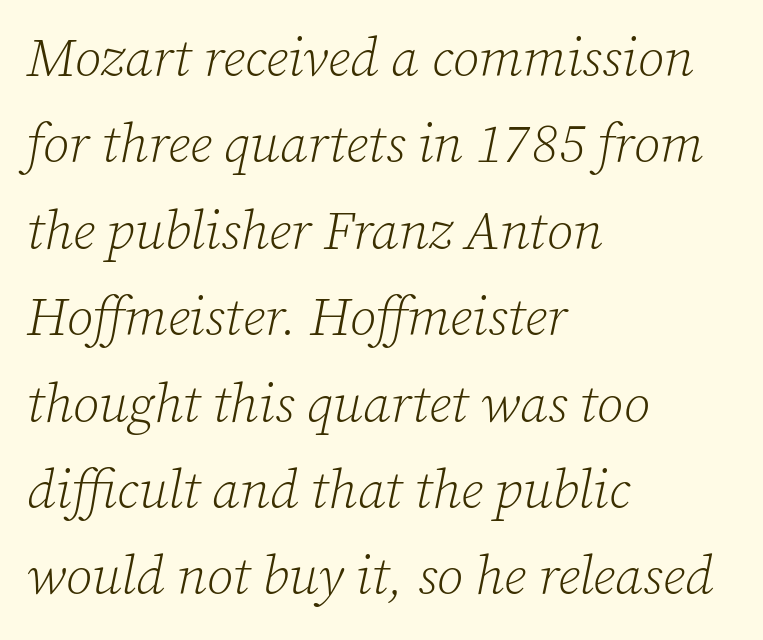
{"serif": "yes", "italic": "yes", "lean": "right", "slant_degrees": 12, "bold": "no", "weight": "light", "width": "normal", "stroke_contrast": "low", "x_height": "medium", "monospaced": "no", "underline": "no", "align": "left", "line_spacing": "normal", "line_spacing_ratio": 1.6, "letter_spacing": "normal", "letter_spacing_em": 0.0, "glyph_px": 54}
